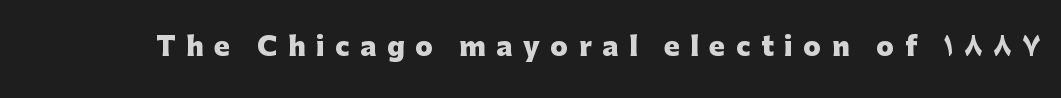
Italic? Not at all — the glyphs are vertical. Rule under the text: the space is simply empty. Heavy, bold letterforms. Compared with typical body copy, the letter spacing here is much looser.
